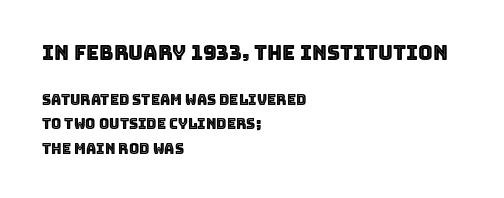
The image shows 20 px text type, upright; set left-aligned, line spacing 1.72x, normal letter spacing, not underlined; the first (top) block is 1.43x larger.
